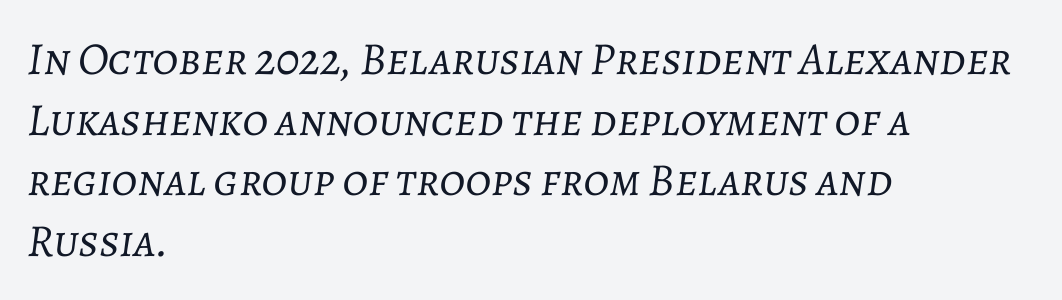
{"italic": "yes", "lean": "right", "slant_degrees": 7, "bold": "no", "weight": "light", "width": "normal", "stroke_contrast": "low", "x_height": "medium", "monospaced": "no", "underline": "no", "align": "left", "line_spacing": "normal", "line_spacing_ratio": 1.32, "letter_spacing": "normal", "letter_spacing_em": 0.0, "glyph_px": 46}
